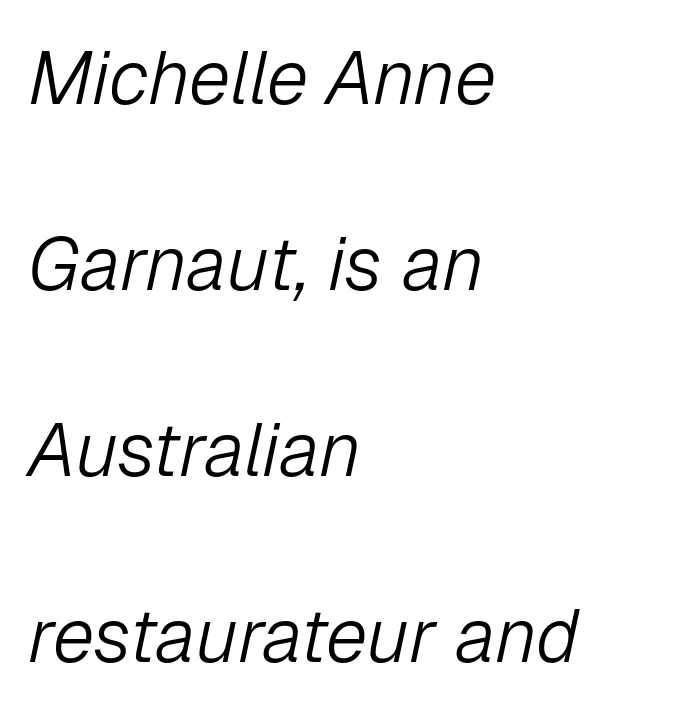
The letterforms sit shoulder to shoulder at normal distance. The gap between lines stays unmarked. Looks like regular typesetting: each glyph gets only the width it needs. There's an unmistakable incline to the writing here.
